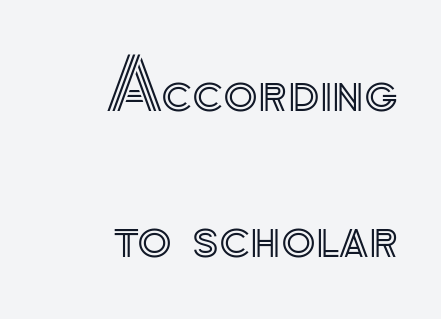
Q: Is the text italic (slanted)? A: No, it is upright.
Q: Is the text underlined? A: No.
Q: How is the paragraph aligned? A: Right-aligned.
Q: Is the spacing between letters normal or unusually wide? A: Normal.
Q: Is the spacing between lines tight, normal or loose? A: Loose.
Q: Width (condensed, normal, or wide)? A: Normal.
Q: x-height? A: Small.
Q: Monospaced? A: No.
